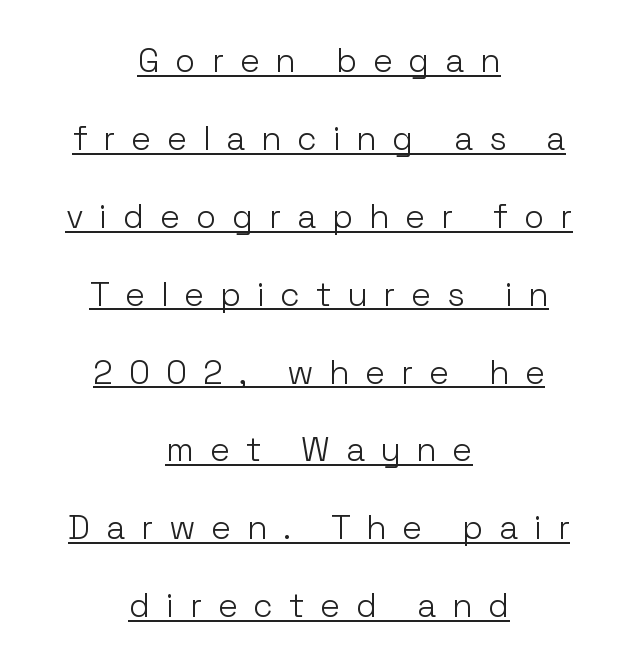
A typesetter would call this proportional, since set widths differ per character. The lines are quadded center. These lines were composed using upright roman letters. The letters look calm and open, with moderate or lighter stems. Does a line run under the words? Yes, clearly. Here the glyphs are tracked loosely, breaking word shapes into spaced letters.
